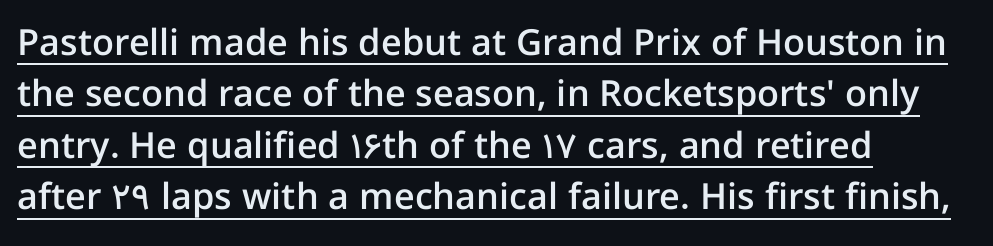
In terms of letterform style, serifs are entirely absent. You can tell it's not italic because the verticals are truly vertical. Vertically, the passage feels balanced, rows spaced as you'd expect. You could not count columns in this text — the font is proportionally spaced. Short and long lines alike share a common starting point at left.
